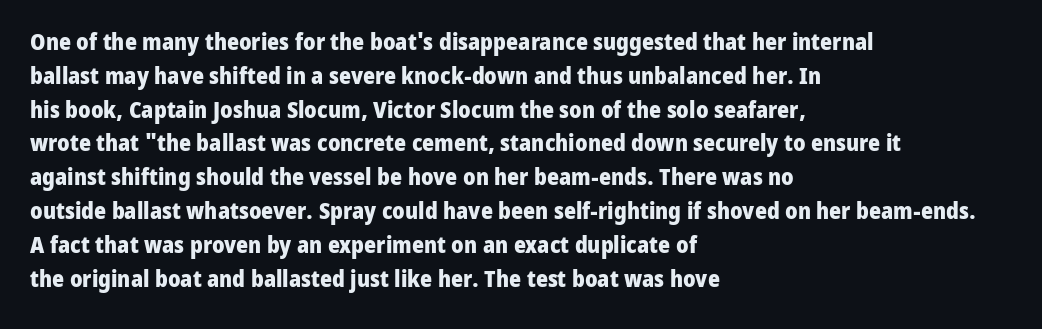
Q: Is the text bold? A: Yes.
Q: Is the text italic (slanted)? A: No, it is upright.
Q: Is the text underlined? A: No.
Q: How is the paragraph aligned? A: Left-aligned.
Q: Is the spacing between letters normal or unusually wide? A: Normal.
Q: Is the spacing between lines tight, normal or loose? A: Normal.
